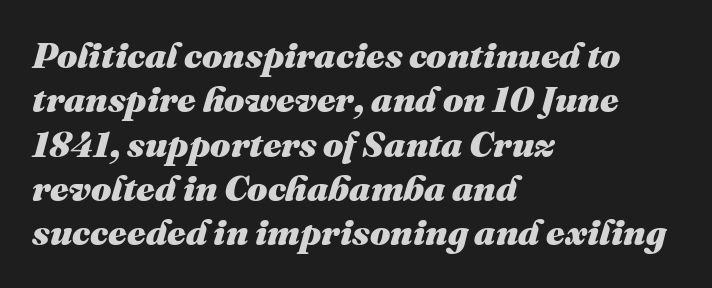
Q: Is the text bold? A: Yes.
Q: Is the text italic (slanted)? A: Yes, it leans right by about 16 degrees.
Q: Is the text underlined? A: No.
Q: How is the paragraph aligned? A: Left-aligned.
Q: Is the spacing between letters normal or unusually wide? A: Normal.
Q: Width (condensed, normal, or wide)? A: Normal.
Q: Stroke contrast? A: Medium.
Q: x-height? A: Medium.
Q: Monospaced? A: No.
